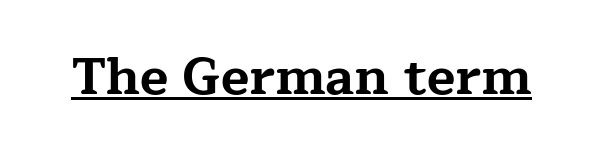
Heavy-handed strokes throughout: this text is bold. The face used here is proportionally spaced, like ordinary book or web type. Compared with typical body copy, the letter spacing here is the same. The face used here appears with an underline applied. In terms of letterform style, serifs are clearly present. The letters stand straight up with perfectly vertical stems.
